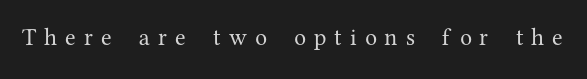
The image shows 24 px text type, upright; set unusually wide letter spacing (+0.34 em), not underlined.
